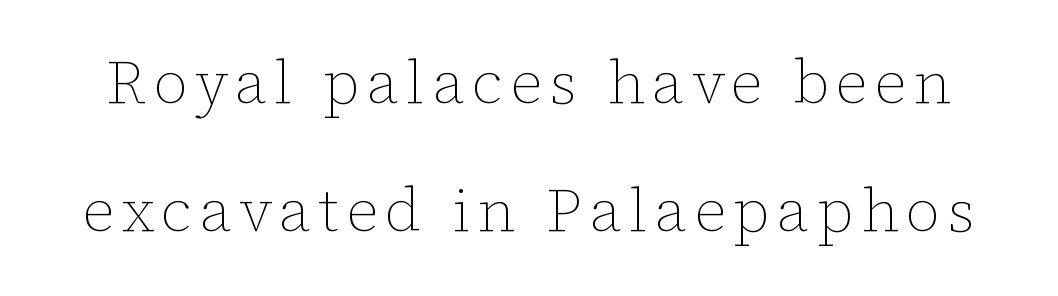
Bold? No — there's no thickening of the strokes. Is this a fixed-width face? No — the glyphs have proportional, varying widths. The glyphs are unaccompanied by any horizontal stroke below them. Compared with typical paragraphs, the rows here are farther apart. Unlike italic type, these characters show no tilt at all.
